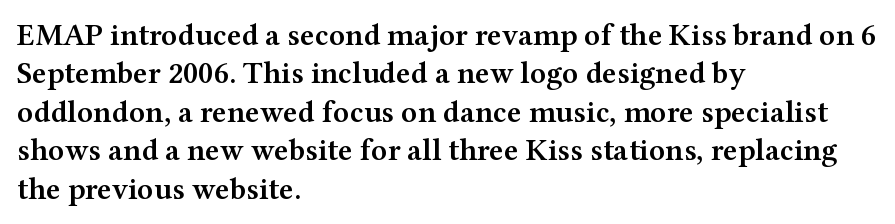
These lines keep a tight, regular rhythm from letter to letter. Stroke thickness is moderately raised; the sample reads as semibold. A serif font was chosen for this passage. The passage shown is typed in a proportional face where columns would drift. Every row of glyphs begins at an identical x-position on the left. Posture: vertical.
